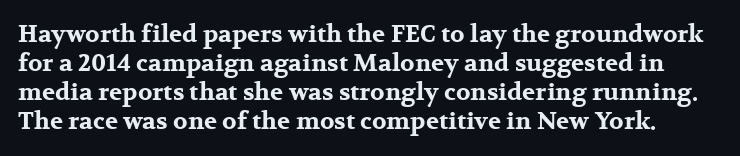
The image shows 24 px bold type, upright; set line spacing 1.21x, normal letter spacing, not underlined.
